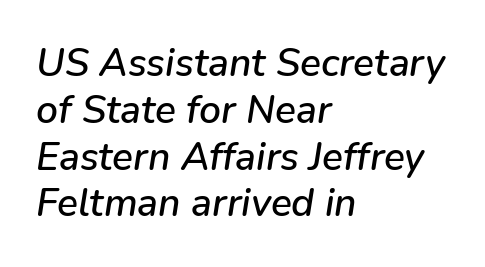
Q: Is the text italic (slanted)? A: Yes, it leans right by about 9 degrees.
Q: Is the text underlined? A: No.
Q: How is the paragraph aligned? A: Left-aligned.
Q: Is the spacing between letters normal or unusually wide? A: Normal.
Q: Width (condensed, normal, or wide)? A: Normal.
Q: Stroke contrast? A: Low.
Q: x-height? A: Medium.
Q: Monospaced? A: No.
